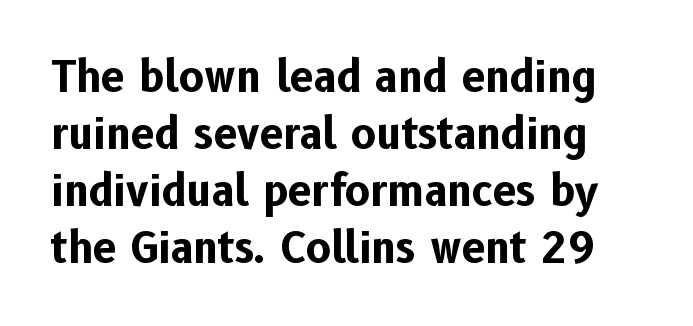
Q: Is the text bold? A: Yes.
Q: Is the text italic (slanted)? A: No, it is upright.
Q: Is the typeface a serif or a sans-serif typeface? A: Sans-serif.
Q: Is the text underlined? A: No.
Q: Is the spacing between letters normal or unusually wide? A: Normal.
Q: Is the spacing between lines tight, normal or loose? A: Normal.
Q: Width (condensed, normal, or wide)? A: Normal.
Q: Stroke contrast? A: Low.
Q: x-height? A: Medium.
Q: Monospaced? A: No.
